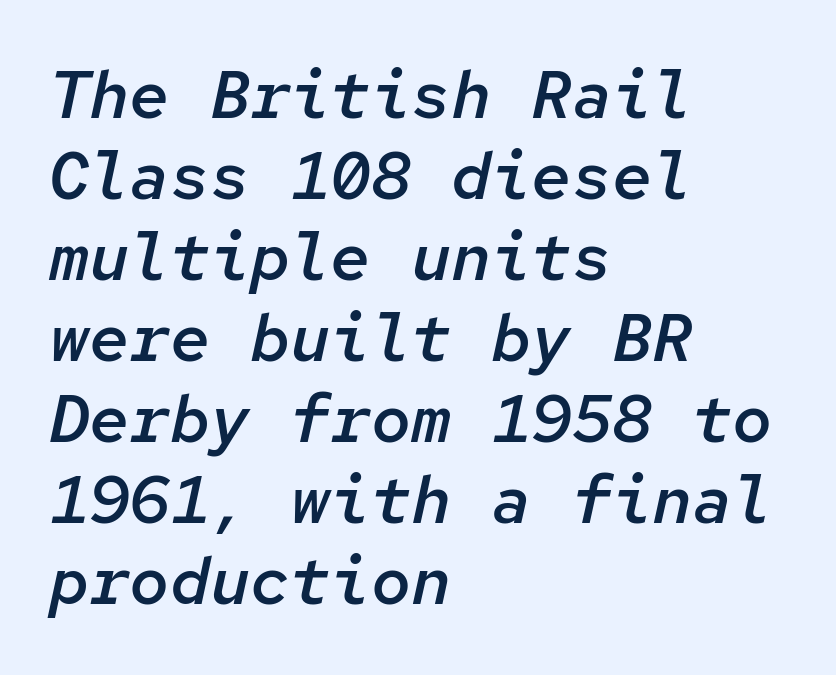
{"italic": "yes", "lean": "right", "slant_degrees": 12, "bold": "semi", "weight": "semibold", "width": "normal", "stroke_contrast": "low", "x_height": "medium", "monospaced": "yes", "underline": "no", "align": "left", "line_spacing_ratio": 1.21, "letter_spacing": "normal", "letter_spacing_em": 0.0, "glyph_px": 67}
